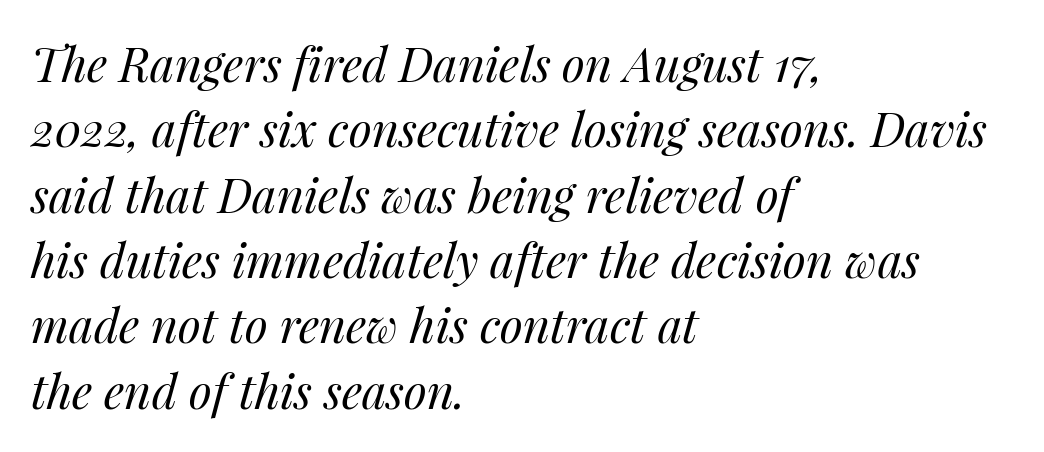
The image shows 47 px regular-weight type, italic (leaning right); set left-aligned, normal line spacing (1.39x), normal letter spacing, not underlined; medium stroke contrast and a medium x-height.
